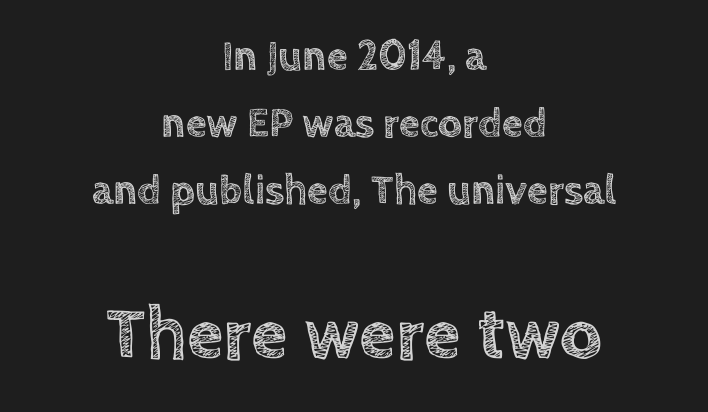
Q: Is the text italic (slanted)? A: No, it is upright.
Q: Is the text underlined? A: No.
Q: How is the paragraph aligned? A: Centered.
Q: Is the spacing between letters normal or unusually wide? A: Normal.
Q: Is the spacing between lines tight, normal or loose? A: Normal.
Q: Which block of text is set in a larger size, the first (top) or the second (bottom)? A: The second (bottom) one.
Q: Width (condensed, normal, or wide)? A: Normal.
Q: x-height? A: Large.
Q: Monospaced? A: No.
